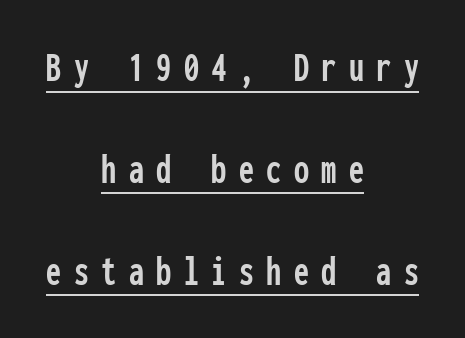
These lines stand farther apart than default settings would place them. Every row of glyphs is offset so its center matches the block's center. Looks like terminal output: every glyph gets an equal slot. The face used here is a sans, in the tradition of grotesques and geometrics. Observe the wide spacing: letters keep a clear distance from each other. The specimen includes a rule beneath the text block's lines.
